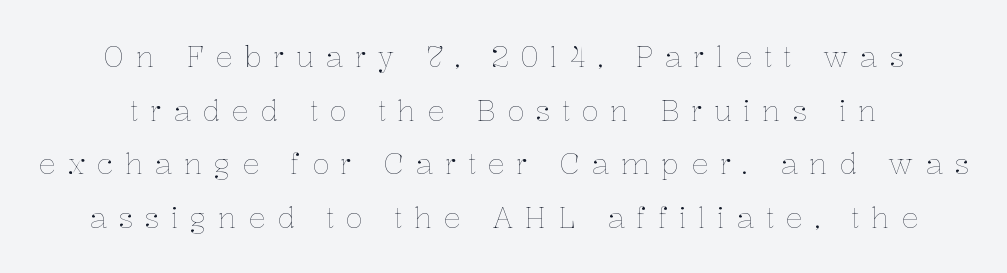
The image shows 29 px thin type, upright; set line spacing 1.85x, unusually wide letter spacing (+0.39 em), not underlined; low stroke contrast and a medium x-height.
